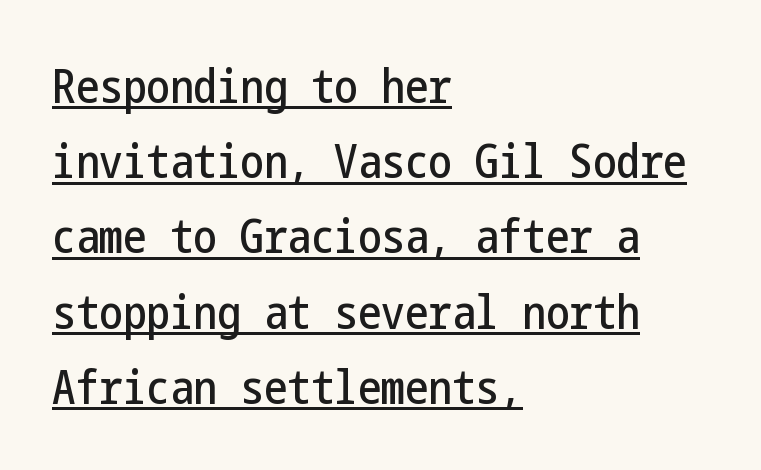
I'd call this a sans setting — the letters go barefoot. Notice how the stems are strictly vertical — no italics here. Layout note: lines flush left. A continuous stroke trails under the words, as in a hyperlink. These lines keep a tight, regular rhythm from letter to letter. Successive baselines arrive at the customary interval.
